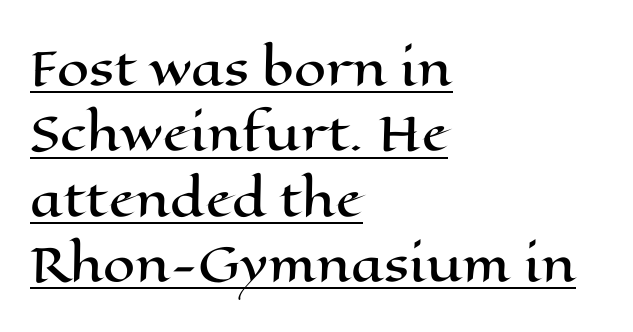
The image shows 46 px wide type, upright; set left-aligned, normal line spacing (1.42x), normal letter spacing, underlined; high stroke contrast and a medium x-height.
